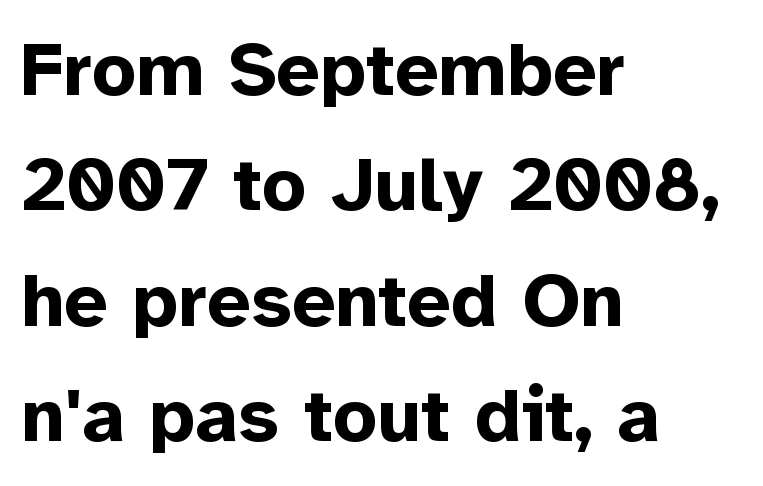
The image shows 77 px bold sans-serif type, upright; set left-aligned, normal line spacing (1.5x), normal letter spacing, not underlined; low stroke contrast and a medium x-height.
